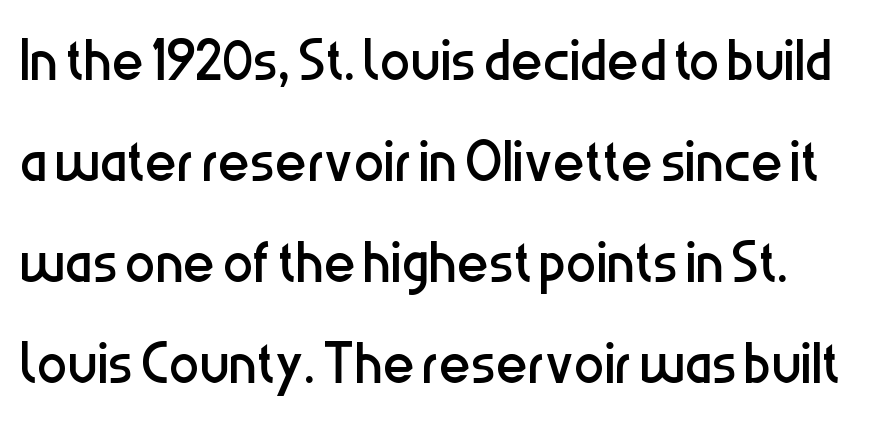
The image shows 76 px regular-weight, condensed sans-serif type, upright; set normal line spacing (1.33x), normal letter spacing, not underlined; low stroke contrast and a medium x-height.
